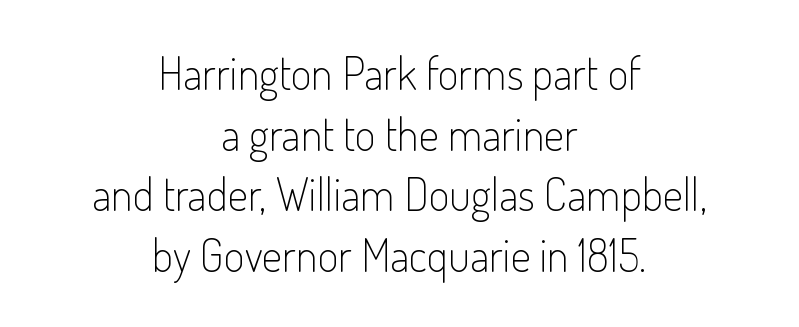
The image shows 45 px light, condensed sans-serif type, upright; set centered, normal line spacing (1.35x), normal letter spacing, not underlined; low stroke contrast and a small x-height.
